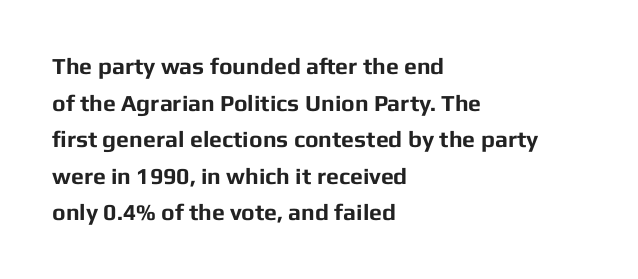
Visually the block forms a straight wall on the left and a jagged coastline on the right. The letters are bold, with thick, heavy strokes. The gap between lines stays unmarked. This sample keeps an unexceptional amount of space between lines. The horizontal fit of the characters is conventional and even. Vertical strokes here are truly vertical.
